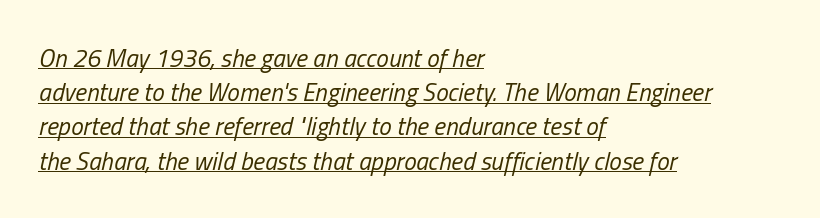
When letters slant like this, we call the style italic. The characters are drawn with everyday or finer stroke widths. How would I describe the line gaps? Plain and ordinary. Between one letter and the next there's only the usual sliver of space. Underlining? Definitely there.
